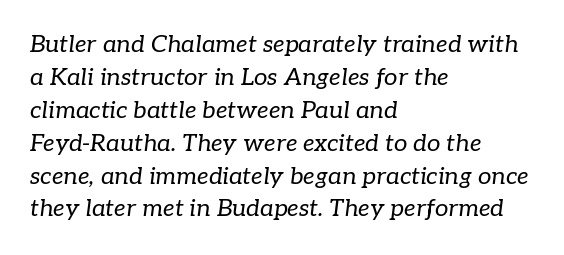
Q: Is the text bold? A: No.
Q: Is the text italic (slanted)? A: Yes, it leans right by about 7 degrees.
Q: Is the text underlined? A: No.
Q: How is the paragraph aligned? A: Left-aligned.
Q: Is the spacing between letters normal or unusually wide? A: Normal.
Q: Is the spacing between lines tight, normal or loose? A: Normal.
